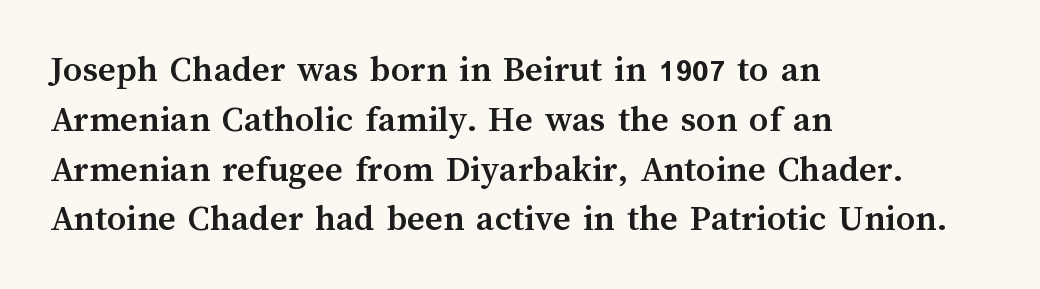
Style check: upright. In CSS terms this would be text-align: left. Regular leading. Here the designer chose a conventional face with non-uniform glyph widths. I'd describe the lettering as bold — thick and assertive. How are the letters spaced? Ordinarily, with no added tracking.
